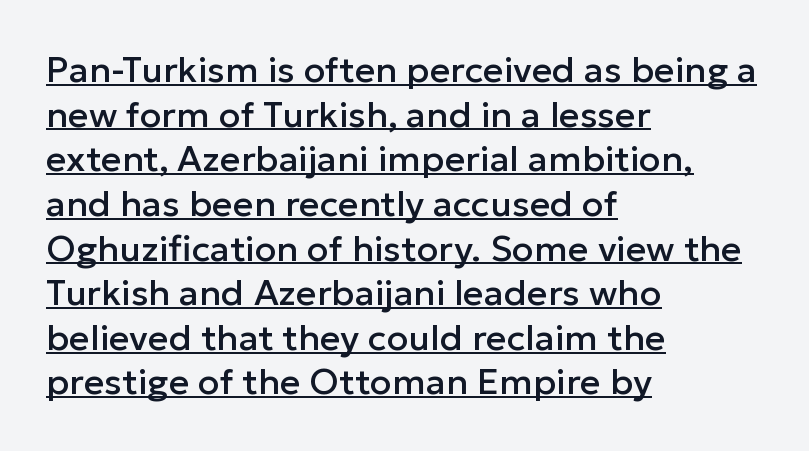
{"serif": "no", "italic": "no", "width": "normal", "stroke_contrast": "low", "x_height": "medium", "monospaced": "no", "underline": "yes", "align": "left", "line_spacing_ratio": 1.24, "letter_spacing": "normal", "letter_spacing_em": 0.0, "glyph_px": 36}
